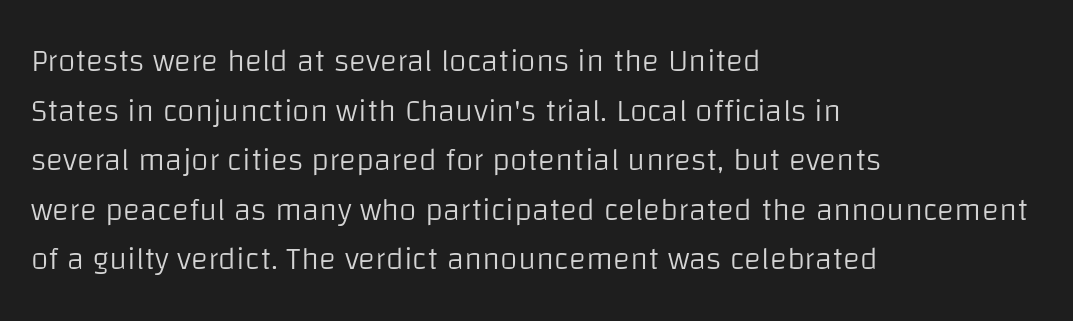
Unlike italic type, these characters show no tilt at all. I'd call this a sans setting — the letters go barefoot. Notice how the passage keeps a crisp vertical edge on the left only. Nobody drew a line under any word here. Vertically, the passage feels balanced, rows spaced as you'd expect.
